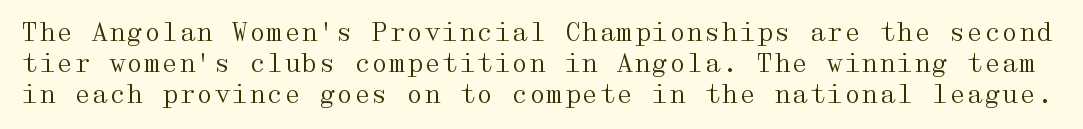
Anything drawn beneath the words? Only blank space. Letter spacing: default. A light-to-regular cut is what we see here. Posture: upright roman.
